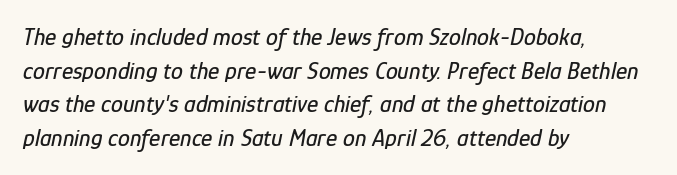
Q: Is the text italic (slanted)? A: Yes, it leans right by about 12 degrees.
Q: Is the text underlined? A: No.
Q: How is the paragraph aligned? A: Left-aligned.
Q: Is the spacing between letters normal or unusually wide? A: Normal.
Q: Is the spacing between lines tight, normal or loose? A: Normal.
